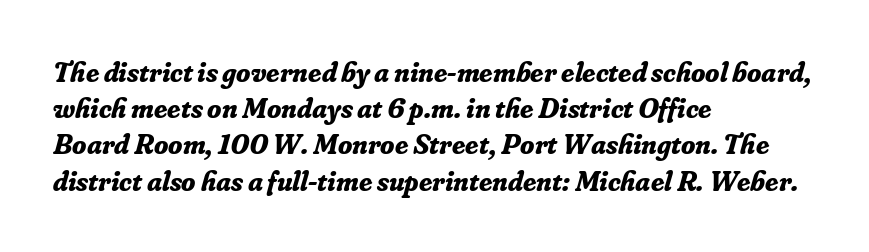
The image shows 29 px bold serif type, italic (leaning right); set left-aligned, normal line spacing (1.25x), normal letter spacing, not underlined; low stroke contrast and a small x-height.
